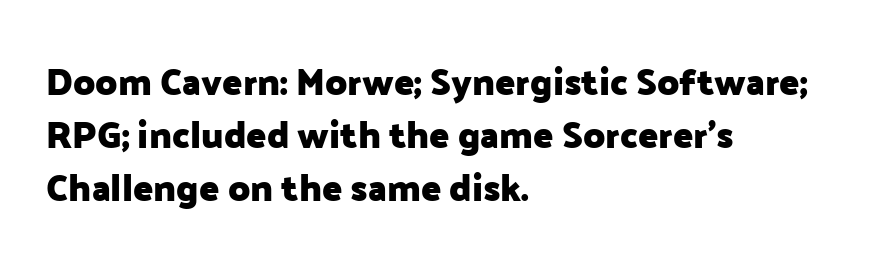
{"serif": "no", "italic": "no", "bold": "yes", "weight": "heavy", "width": "normal", "stroke_contrast": "low", "x_height": "medium", "monospaced": "no", "underline": "no", "align": "left", "line_spacing": "normal", "line_spacing_ratio": 1.43, "letter_spacing": "normal", "letter_spacing_em": 0.0, "glyph_px": 37}
